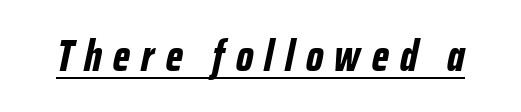
The strokes are fattened all the way to bold. A typesetter would call this proportional, since set widths differ per character. This rendering features underlined lettering. These lines were composed using italics. Compared with typical body copy, the letter spacing here is much looser.
